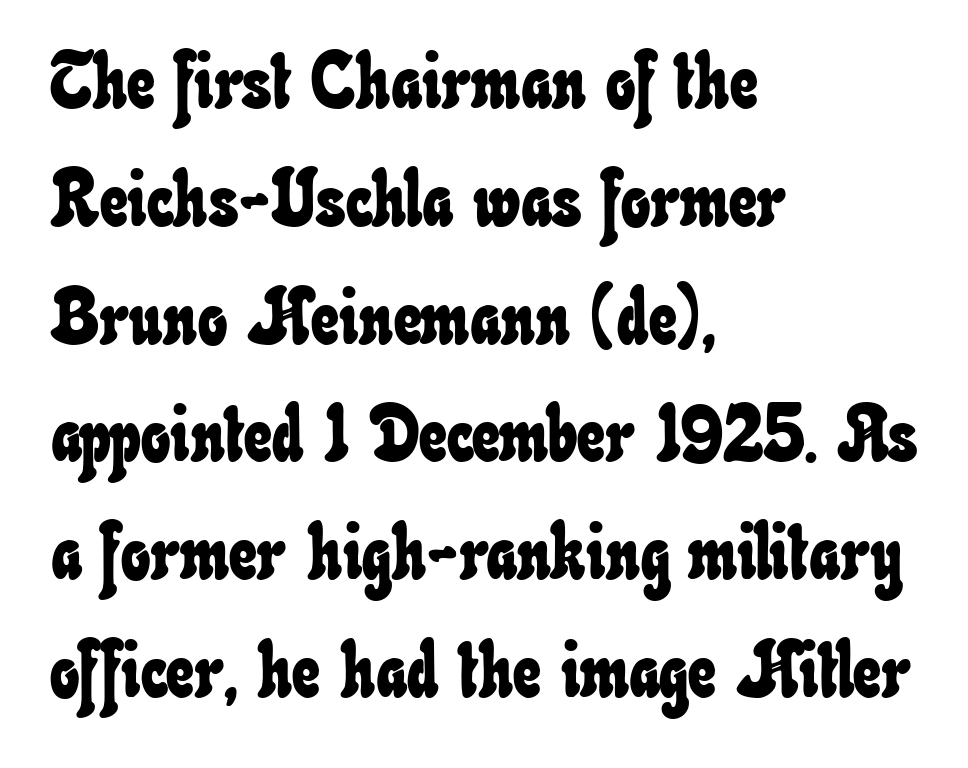
{"width": "condensed", "stroke_contrast": "low", "x_height": "small", "monospaced": "no", "underline": "no", "align": "left", "line_spacing": "normal", "line_spacing_ratio": 1.51, "letter_spacing": "normal", "letter_spacing_em": 0.0, "glyph_px": 78}
